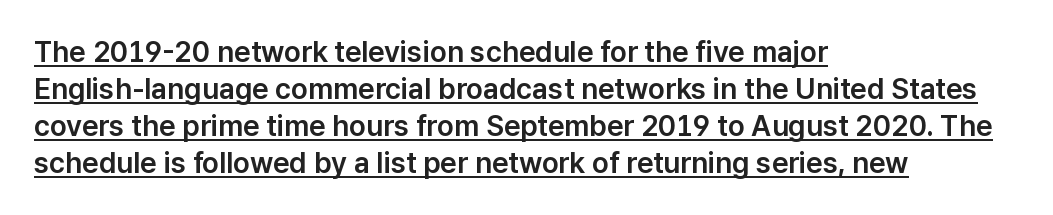
Visually the block forms a straight wall on the left and a jagged coastline on the right. Character widths vary here, with narrow letters taking less room than wide ones. Characters remain perfectly vertical along every line. Compared with typical body copy, the letter spacing here is the same. No feet cap the strokes, marking this as sans-serif type.
